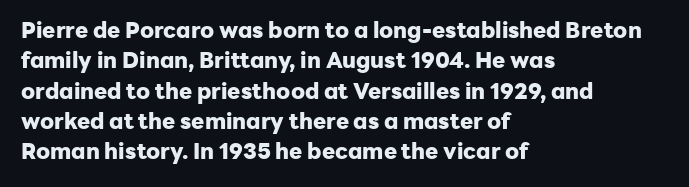
Q: Is the text bold? A: Yes.
Q: Is the text italic (slanted)? A: No, it is upright.
Q: Is the text underlined? A: No.
Q: How is the paragraph aligned? A: Left-aligned.
Q: Is the spacing between letters normal or unusually wide? A: Normal.
Q: Is the spacing between lines tight, normal or loose? A: Normal.
